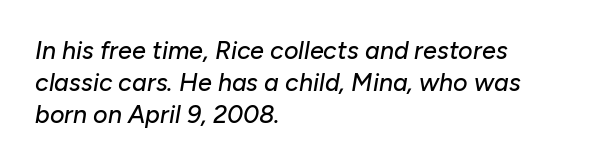
Q: Is the text italic (slanted)? A: Yes, it leans right by about 10 degrees.
Q: Is the text underlined? A: No.
Q: How is the paragraph aligned? A: Left-aligned.
Q: Is the spacing between letters normal or unusually wide? A: Normal.
Q: Is the spacing between lines tight, normal or loose? A: Normal.
